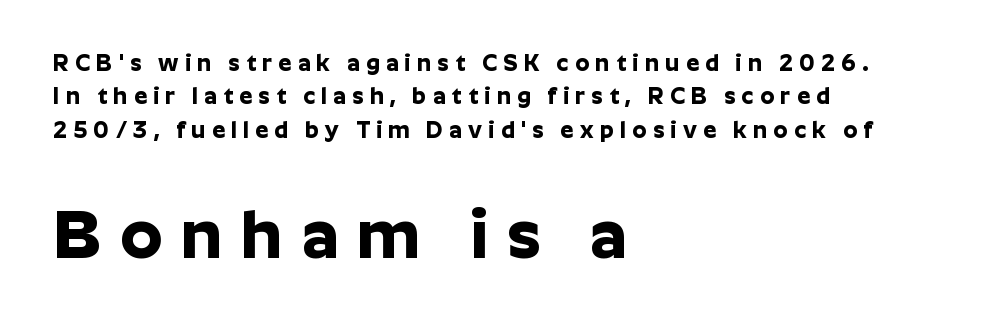
Q: Is the text bold? A: Yes.
Q: Is the text italic (slanted)? A: No, it is upright.
Q: Is the typeface a serif or a sans-serif typeface? A: Sans-serif.
Q: Is the text underlined? A: No.
Q: How is the paragraph aligned? A: Left-aligned.
Q: Is the spacing between letters normal or unusually wide? A: Unusually wide.
Q: Is the spacing between lines tight, normal or loose? A: Normal.
Q: Which block of text is set in a larger size, the first (top) or the second (bottom)? A: The second (bottom) one.
Q: Width (condensed, normal, or wide)? A: Normal.
Q: Stroke contrast? A: Low.
Q: x-height? A: Medium.
Q: Monospaced? A: No.
